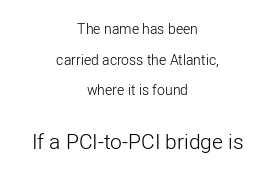
{"italic": "no", "bold": "no", "underline": "no", "align": "center", "line_spacing": "loose", "line_spacing_ratio": 2.18, "letter_spacing": "normal", "letter_spacing_em": 0.0, "larger_block": "second", "size_ratio": 1.5, "glyph_px": 21}
